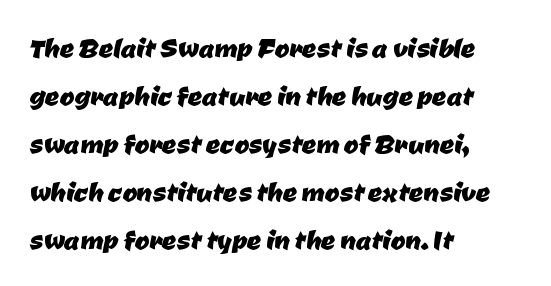
{"serif": "no", "width": "normal", "stroke_contrast": "low", "x_height": "medium", "monospaced": "no", "underline": "no", "align": "left", "line_spacing": "normal", "line_spacing_ratio": 1.37, "letter_spacing": "normal", "letter_spacing_em": 0.0, "glyph_px": 35}
